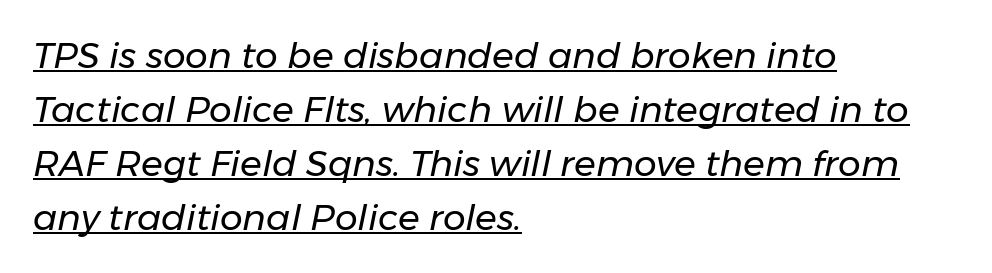
Q: Is the text bold? A: No.
Q: Is the text italic (slanted)? A: Yes, it leans right by about 11 degrees.
Q: Is the text underlined? A: Yes.
Q: How is the paragraph aligned? A: Left-aligned.
Q: Is the spacing between letters normal or unusually wide? A: Normal.
Q: Is the spacing between lines tight, normal or loose? A: Normal.
Q: Width (condensed, normal, or wide)? A: Normal.
Q: Stroke contrast? A: Low.
Q: x-height? A: Medium.
Q: Monospaced? A: No.
